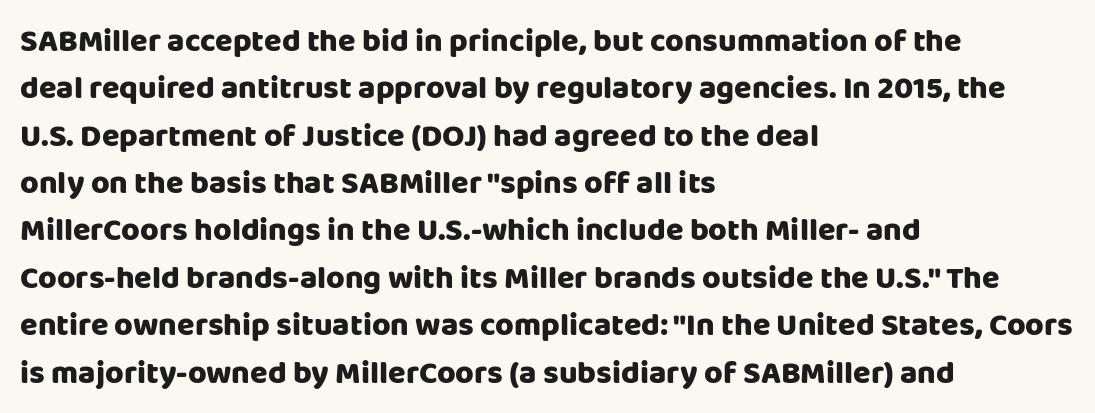
Layout note: lines flush left. Note: no serifs on the glyphs. Unlike italic type, these characters show no tilt at all. This rendering features lettering with no underline.
